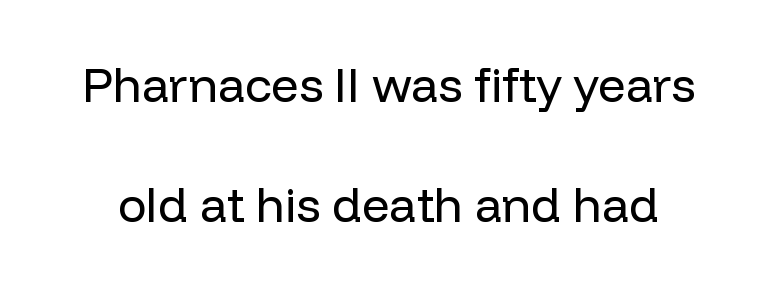
Bare-footed words on every line. Weight: in the light-to-regular range. A typesetter would call this proportional, since set widths differ per character. This rendering employs a face without finishing strokes, i.e., a sans-serif. How are the letters spaced? Ordinarily, with no added tracking. A great deal of white space separates one row of letters from the next.
